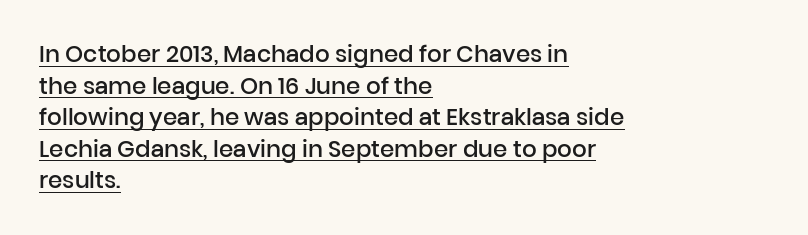
The image shows 23 px text type, upright; set left-aligned, normal line spacing (1.37x), normal letter spacing, underlined.
